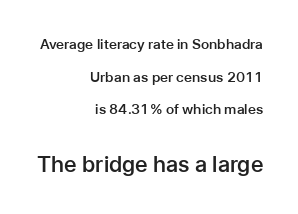
Q: Is the text bold? A: Semi-bold.
Q: Is the text italic (slanted)? A: No, it is upright.
Q: Is the text underlined? A: No.
Q: How is the paragraph aligned? A: Right-aligned.
Q: Is the spacing between letters normal or unusually wide? A: Normal.
Q: Is the spacing between lines tight, normal or loose? A: Loose.
Q: Which block of text is set in a larger size, the first (top) or the second (bottom)? A: The second (bottom) one.
